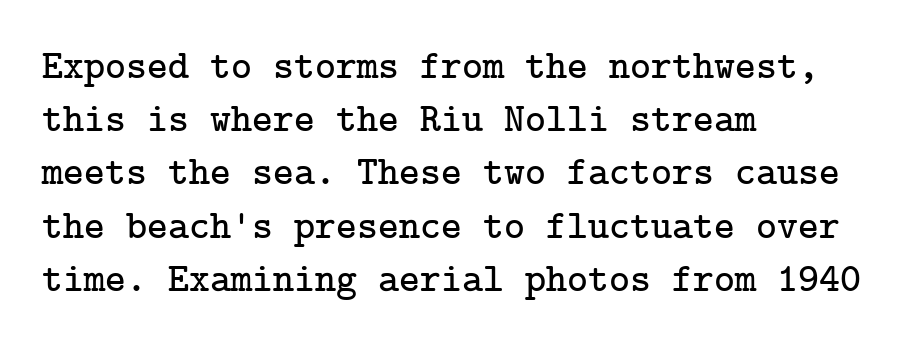
{"serif": "yes", "italic": "no", "width": "normal", "stroke_contrast": "low", "x_height": "medium", "underline": "no", "align": "left", "line_spacing": "normal", "line_spacing_ratio": 1.33, "letter_spacing": "normal", "letter_spacing_em": 0.0, "glyph_px": 40}
